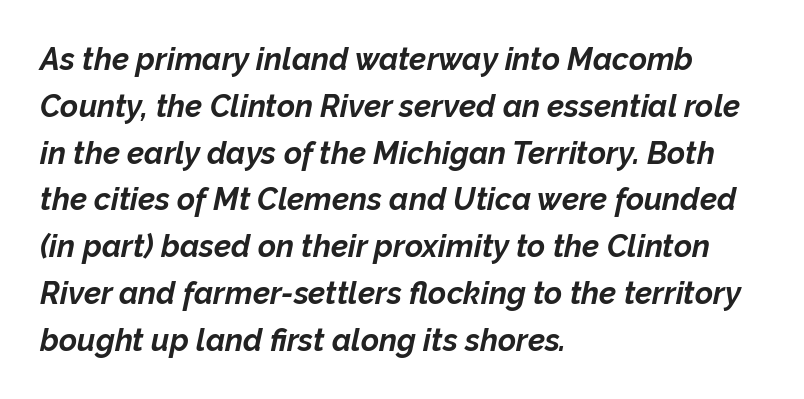
The image shows 31 px bold type, italic (leaning right); set left-aligned, normal line spacing (1.51x), normal letter spacing, not underlined; low stroke contrast and a medium x-height.
